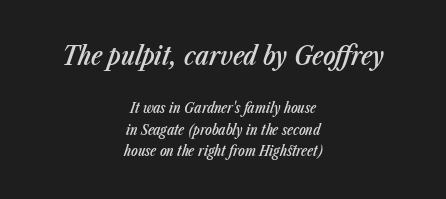
Q: Is the text bold? A: Semi-bold.
Q: Is the text italic (slanted)? A: Yes, it leans right by about 23 degrees.
Q: Is the text underlined? A: No.
Q: How is the paragraph aligned? A: Centered.
Q: Is the spacing between letters normal or unusually wide? A: Normal.
Q: Is the spacing between lines tight, normal or loose? A: Normal.
Q: Which block of text is set in a larger size, the first (top) or the second (bottom)? A: The first (top) one.
